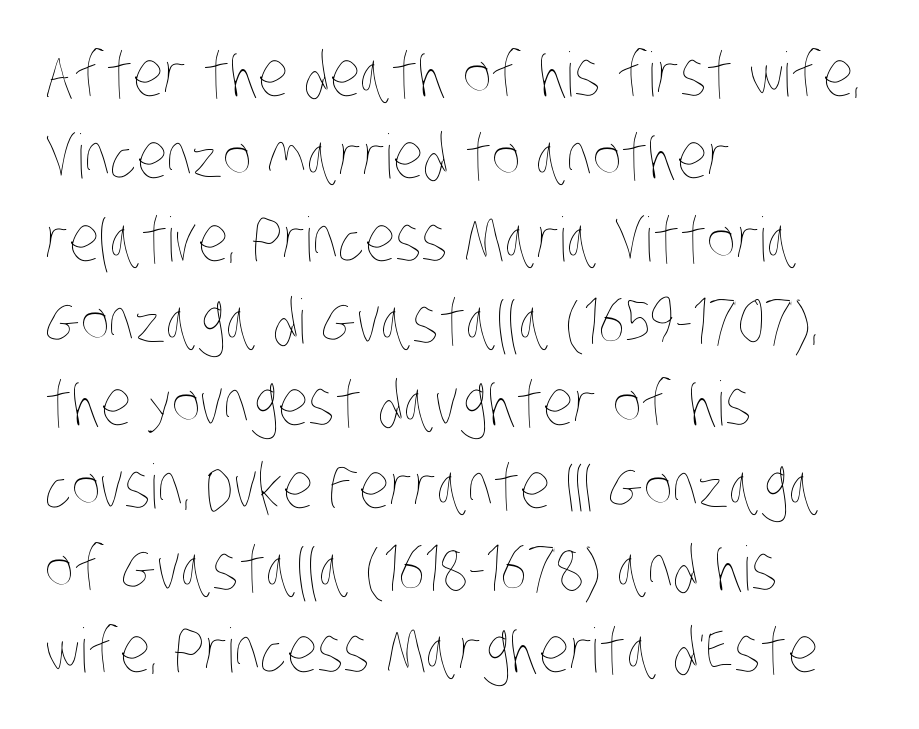
{"bold": "no", "weight": "thin", "width": "condensed", "stroke_contrast": "low", "x_height": "large", "monospaced": "no", "underline": "no", "align": "left", "line_spacing": "normal", "line_spacing_ratio": 1.35, "letter_spacing": "normal", "letter_spacing_em": 0.0, "glyph_px": 61}
